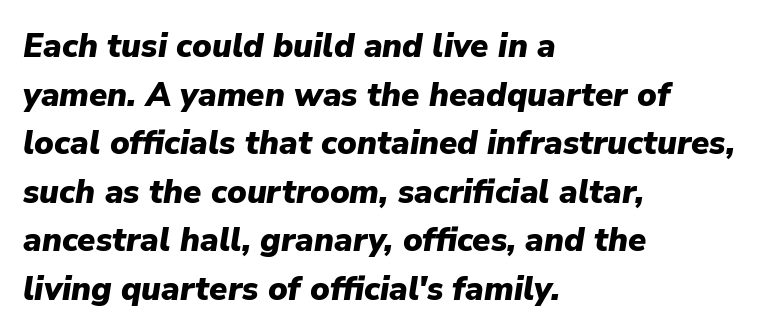
Q: Is the text bold? A: Yes.
Q: Is the text italic (slanted)? A: Yes, it leans right by about 9 degrees.
Q: Is the text underlined? A: No.
Q: How is the paragraph aligned? A: Left-aligned.
Q: Is the spacing between letters normal or unusually wide? A: Normal.
Q: Is the spacing between lines tight, normal or loose? A: Normal.
Q: Width (condensed, normal, or wide)? A: Normal.
Q: Stroke contrast? A: Low.
Q: x-height? A: Medium.
Q: Monospaced? A: No.
